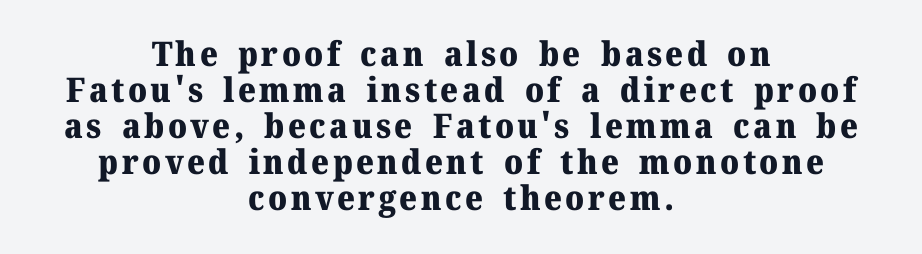
{"serif": "yes", "italic": "no", "bold": "yes", "weight": "heavy", "width": "normal", "stroke_contrast": "medium", "x_height": "medium", "monospaced": "no", "underline": "no", "align": "center", "line_spacing": "tight", "line_spacing_ratio": 1.06, "glyph_px": 34}
